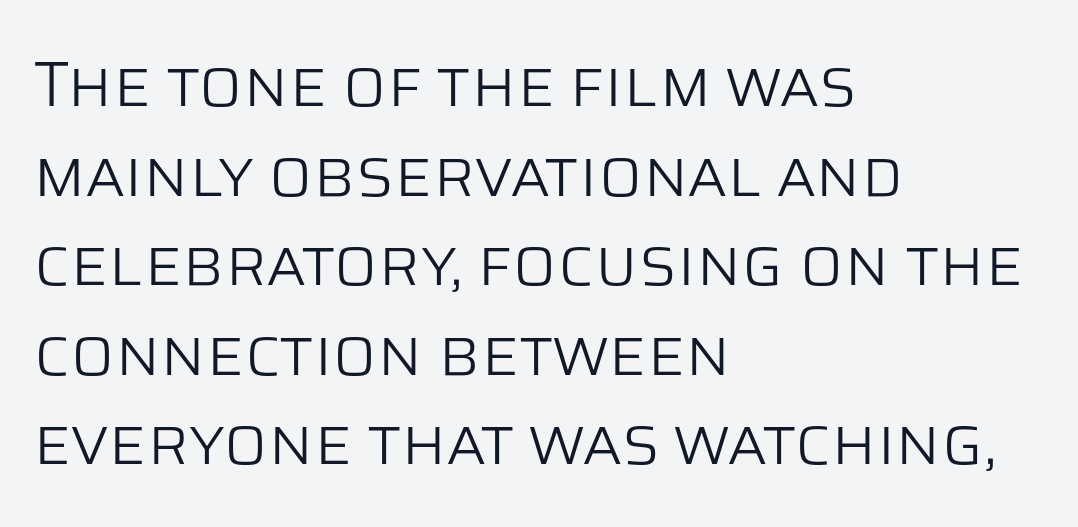
Vertical spacing — default. Type style note: lacks serifs. This rendering features lettering with no underline. This sample uses plain, unmodified letter spacing.
